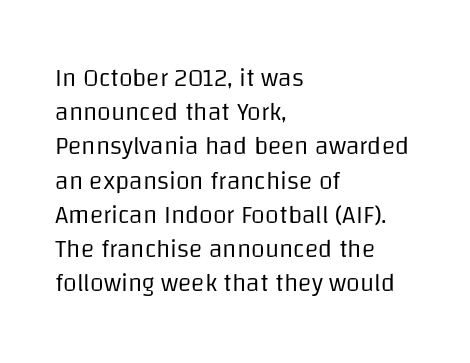
The area under the type is left untouched. A roman cut, with each character standing at attention. Observe the ordinary spacing: letters are neighbours, not strangers. Notice how the passage keeps a crisp vertical edge on the left only.
